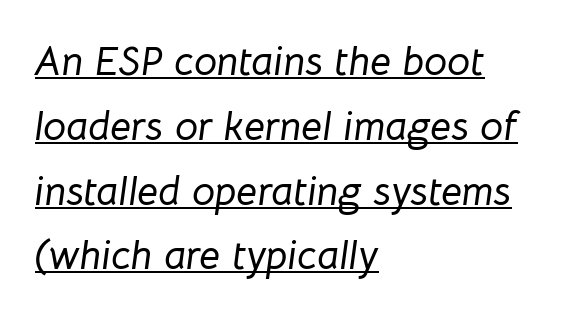
Q: Is the text italic (slanted)? A: Yes, it leans right by about 8 degrees.
Q: Is the text underlined? A: Yes.
Q: How is the paragraph aligned? A: Left-aligned.
Q: Is the spacing between letters normal or unusually wide? A: Normal.
Q: Is the spacing between lines tight, normal or loose? A: Normal.
Q: Width (condensed, normal, or wide)? A: Normal.
Q: Stroke contrast? A: Low.
Q: x-height? A: Medium.
Q: Monospaced? A: No.
